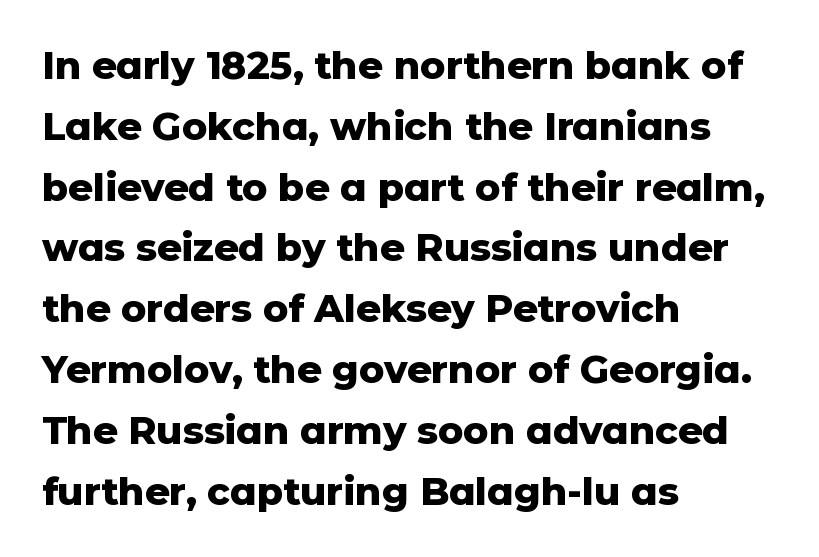
The image shows 38 px heavy sans-serif type, upright; set left-aligned, normal line spacing (1.6x), normal letter spacing, not underlined; low stroke contrast and a medium x-height.
